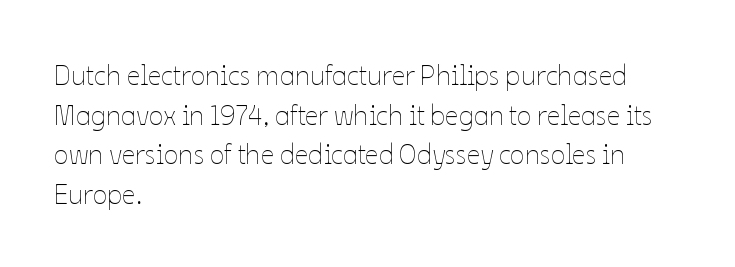
The image shows 27 px text type, upright; set left-aligned, normal line spacing (1.47x), normal letter spacing, not underlined.
